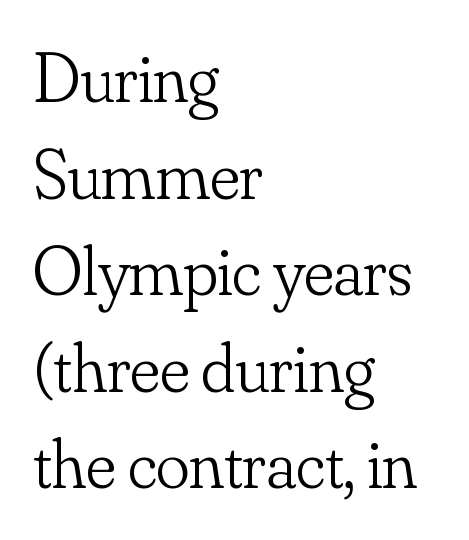
The image shows 70 px light serif type, upright; set left-aligned, normal line spacing (1.38x), normal letter spacing, not underlined; low stroke contrast and a small x-height.
